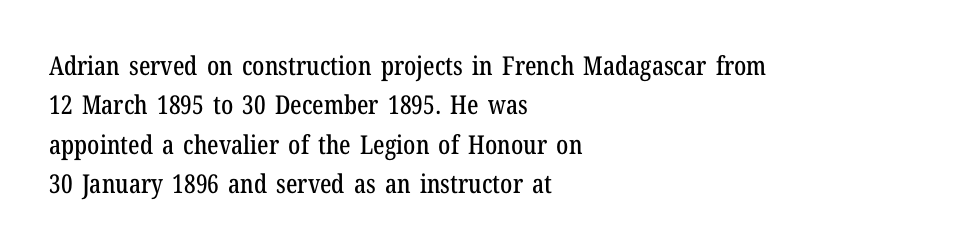
The image shows 26 px text type, upright; set left-aligned, normal line spacing (1.51x), normal letter spacing, not underlined.
